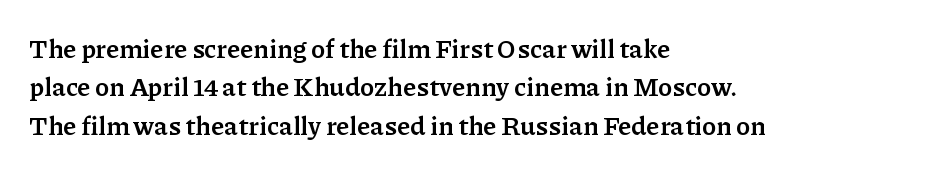
A typesetter would mark this as roman, not italic. Rule under the text: the space is simply empty. Layout note: lines flush left. The designer left line spacing at the default. What weight is shown? A full bold with thick strokes. This sample uses plain, unmodified letter spacing.
